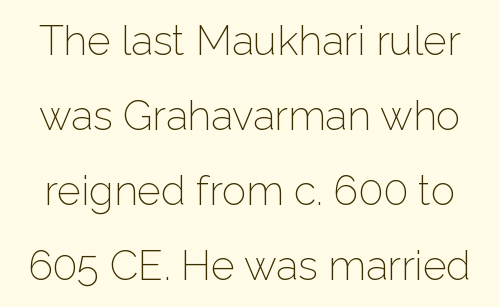
{"serif": "no", "italic": "no", "bold": "no", "weight": "light", "width": "normal", "stroke_contrast": "low", "x_height": "medium", "monospaced": "no", "underline": "no", "line_spacing_ratio": 1.83, "letter_spacing": "normal", "letter_spacing_em": 0.0, "glyph_px": 41}
